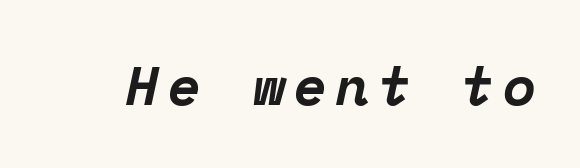
Typographically, this falls in the serif category. Does the lettering tilt? It does — this is italic. Monospaced: the letters line up in strict vertical columns. These words are printed bold, with thick strokes throughout.
